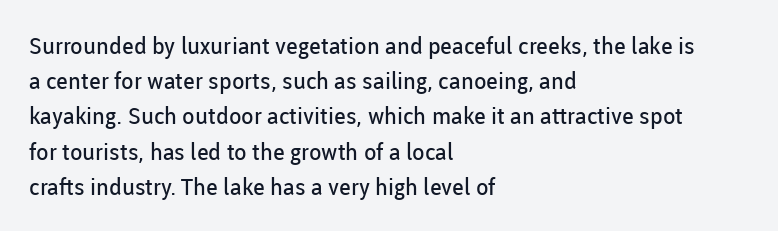
The image shows 23 px text type, upright; set left-aligned, normal line spacing (1.53x), normal letter spacing, not underlined.
